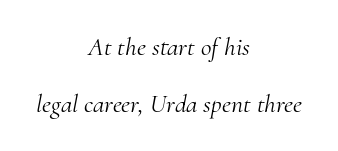
Reading down the block, each line starts at a different indent, mirrored at its end. Each stroke keeps to a modest, everyday thickness or less. The foot of each line stays bare and open. The lines are spread far apart with generous leading. Letter spacing: default.
